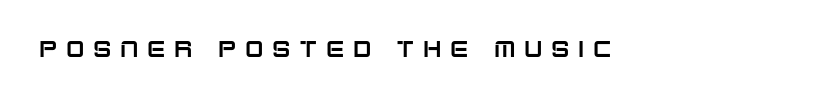
{"italic": "no", "underline": "no", "letter_spacing": "wide", "letter_spacing_em": 0.39, "glyph_px": 22}
